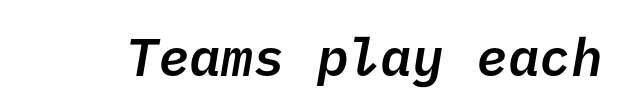
The image shows 53 px semibold sans-serif type; set normal letter spacing, not underlined; low stroke contrast and a medium x-height.
